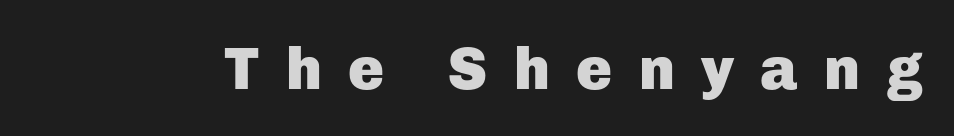
Heft: maximum for text — a bold. The letters advance in unequal steps, a hallmark of proportional type. This is the regular roman posture of the typeface. The foot of each line stays bare and open.
